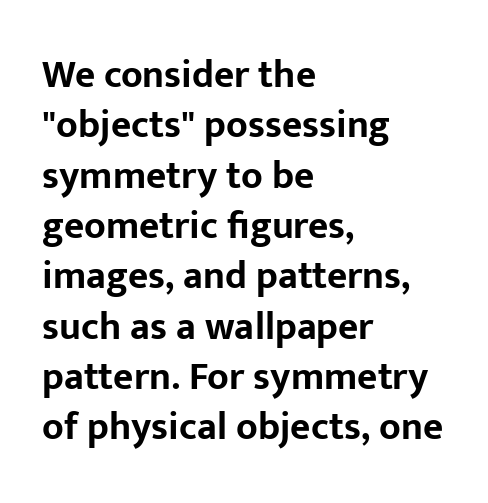
{"serif": "no", "italic": "no", "bold": "yes", "weight": "bold", "width": "normal", "stroke_contrast": "low", "x_height": "medium", "monospaced": "no", "underline": "no", "align": "left", "line_spacing": "normal", "line_spacing_ratio": 1.29, "letter_spacing": "normal", "letter_spacing_em": 0.0, "glyph_px": 39}
